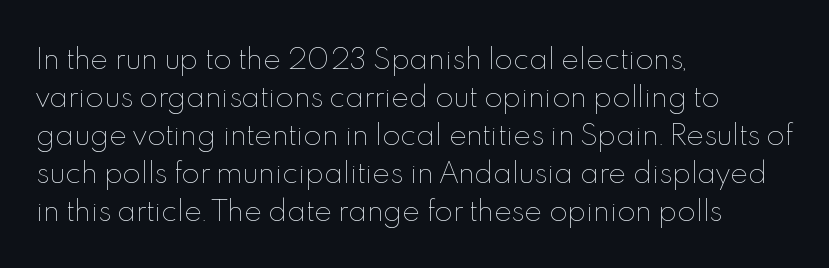
The image shows 27 px text type, upright; set left-aligned, normal line spacing (1.41x), normal letter spacing, not underlined.
